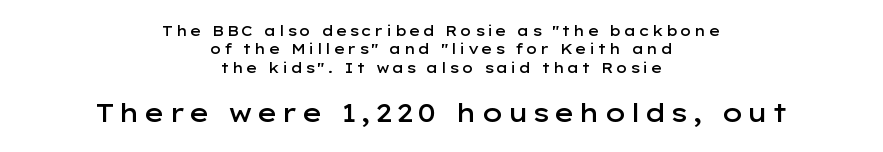
The image shows 25 px text type, upright; set centered, normal line spacing (1.31x), not underlined; the second (bottom) block is 1.79x larger.
